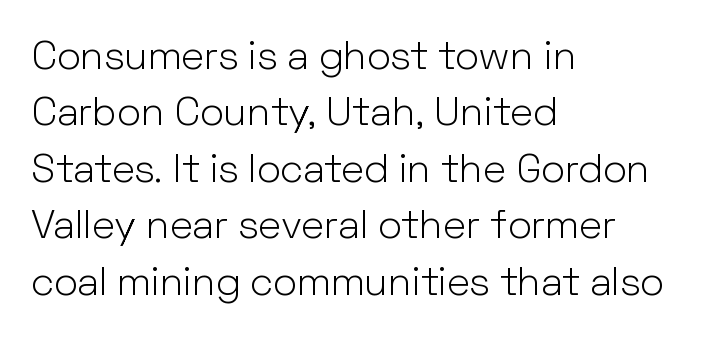
{"serif": "no", "italic": "no", "bold": "no", "weight": "light", "width": "normal", "stroke_contrast": "low", "x_height": "medium", "monospaced": "no", "underline": "no", "align": "left", "line_spacing": "normal", "line_spacing_ratio": 1.41, "letter_spacing": "normal", "letter_spacing_em": 0.0, "glyph_px": 40}
